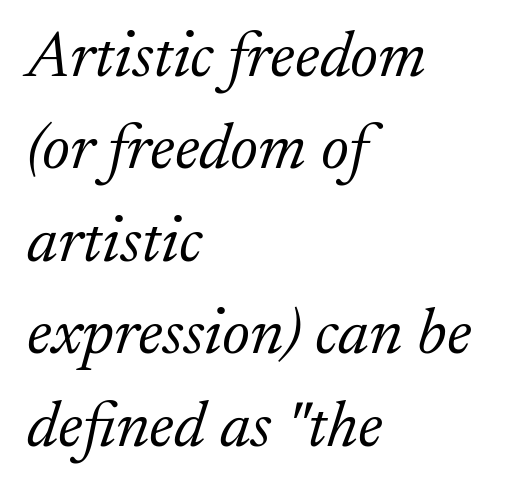
Q: Is the text bold? A: No.
Q: Is the text italic (slanted)? A: Yes, it leans right by about 17 degrees.
Q: Is the typeface a serif or a sans-serif typeface? A: Serif.
Q: Is the text underlined? A: No.
Q: How is the paragraph aligned? A: Left-aligned.
Q: Is the spacing between letters normal or unusually wide? A: Normal.
Q: Is the spacing between lines tight, normal or loose? A: Normal.
Q: Width (condensed, normal, or wide)? A: Normal.
Q: Stroke contrast? A: Low.
Q: x-height? A: Small.
Q: Monospaced? A: No.
